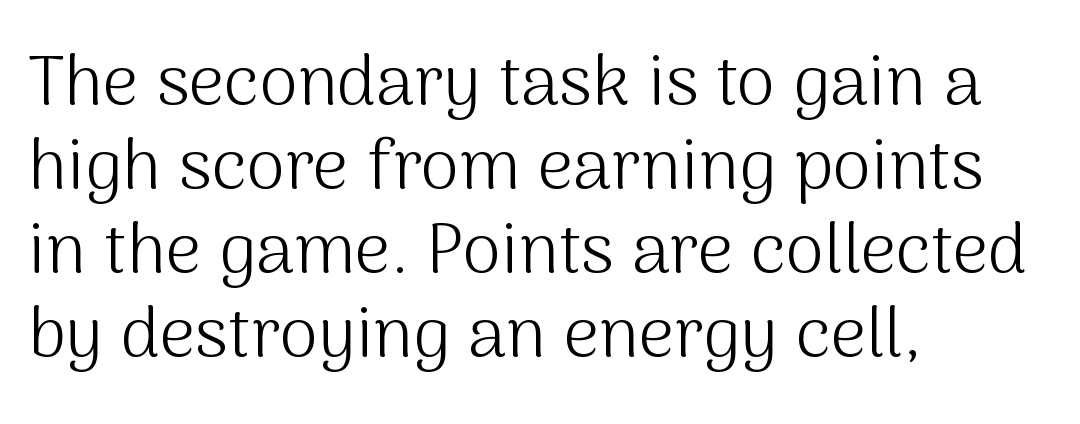
Q: Is the text bold? A: No.
Q: Is the text italic (slanted)? A: No, it is upright.
Q: Is the typeface a serif or a sans-serif typeface? A: Sans-serif.
Q: Is the text underlined? A: No.
Q: How is the paragraph aligned? A: Left-aligned.
Q: Is the spacing between letters normal or unusually wide? A: Normal.
Q: Width (condensed, normal, or wide)? A: Normal.
Q: Stroke contrast? A: Medium.
Q: x-height? A: Medium.
Q: Monospaced? A: No.
